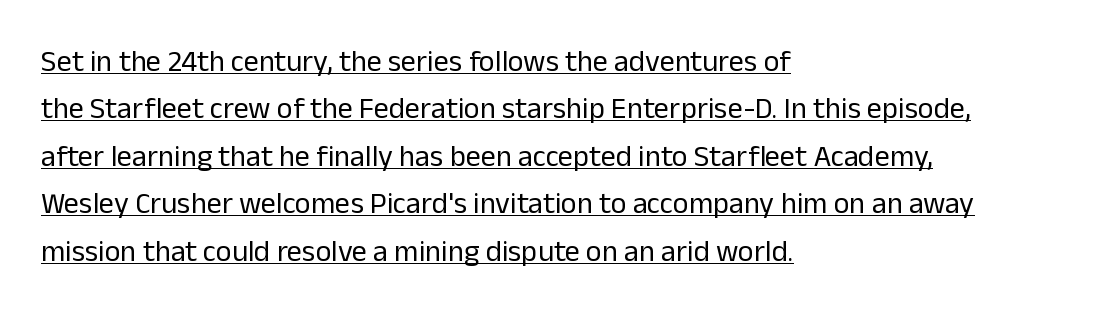
{"serif": "no", "italic": "no", "bold": "no", "weight": "regular", "width": "normal", "stroke_contrast": "low", "x_height": "medium", "monospaced": "no", "underline": "yes", "align": "left", "line_spacing": "normal", "line_spacing_ratio": 1.58, "letter_spacing": "normal", "letter_spacing_em": 0.0, "glyph_px": 30}
